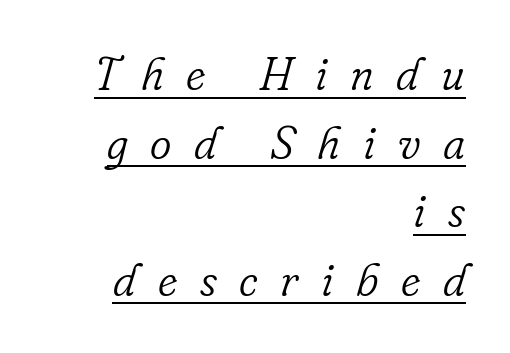
{"serif": "yes", "italic": "yes", "lean": "right", "slant_degrees": 16, "bold": "no", "weight": "light", "width": "normal", "stroke_contrast": "low", "x_height": "small", "monospaced": "no", "underline": "yes", "align": "right", "line_spacing": "normal", "line_spacing_ratio": 1.49, "letter_spacing": "wide", "letter_spacing_em": 0.49, "glyph_px": 46}
